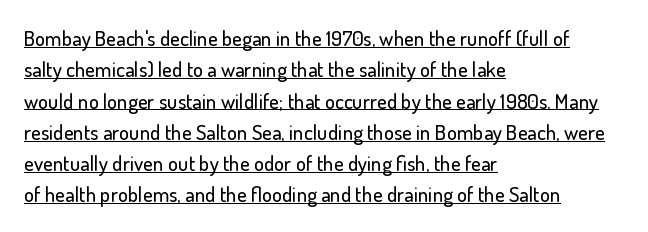
{"italic": "no", "underline": "yes", "align": "left", "line_spacing": "normal", "line_spacing_ratio": 1.49, "letter_spacing": "normal", "letter_spacing_em": 0.0, "glyph_px": 21}
